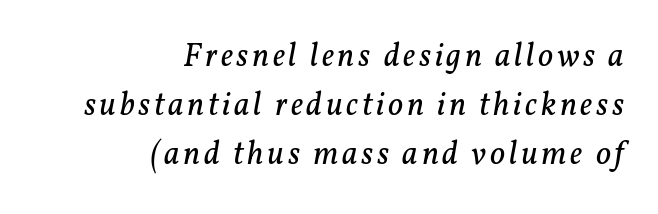
Descender tails drop into unmarked territory. The rag falls on the left side of this text block. Style check: oblique. Regarding leading, the lines here are spaced in the standard way. Stroke thickness stays within the range of a standard reading face or lighter. The face used here is proportionally spaced, like ordinary book or web type.
